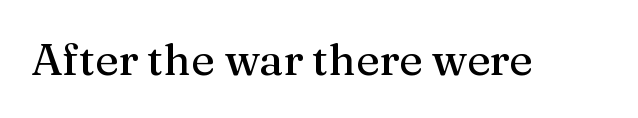
The image shows 44 px serif type, upright; set normal letter spacing, not underlined; medium stroke contrast and a medium x-height.
